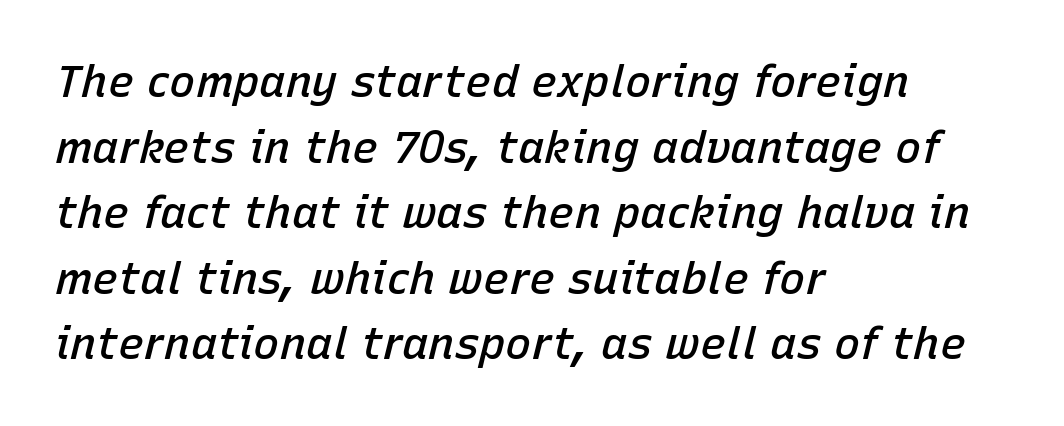
These lines are rendered in a variable-pitch font. These lines keep a tight, regular rhythm from letter to letter. Whoever set this chose a conventional vertical rhythm. One-word summary of the alignment: left. Observe the lean: these are italic letterforms.
